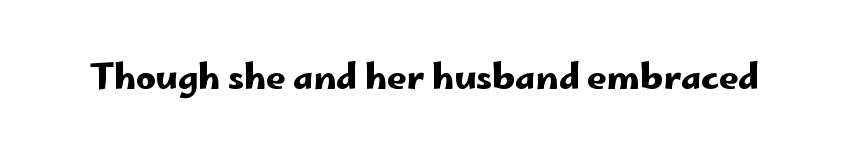
Compared with typical body copy, the letter spacing here is the same. Is this a fixed-width face? No — the glyphs have proportional, varying widths. A bare baseline throughout the passage. No feet cap the strokes, marking this as sans-serif type. Vertical strokes here are truly vertical.
